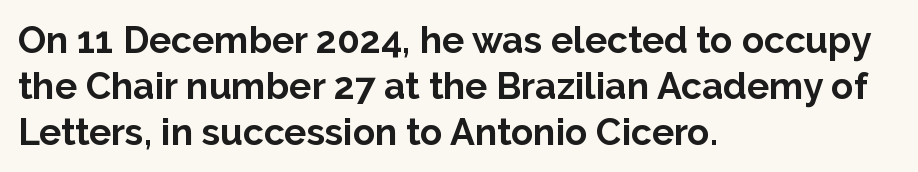
The image shows 37 px bold sans-serif type, upright; set left-aligned, line spacing 1.24x, normal letter spacing, not underlined; low stroke contrast and a medium x-height.
